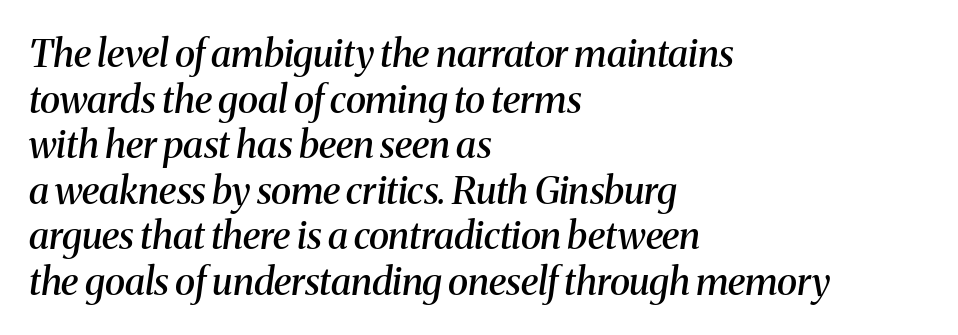
The rendering applies a slant to the glyphs. Note: serifs present on the glyphs. The ragged edge is on the right, which tells us the setting is flush left. Unmarked baselines from the first word to the last. Here the designer chose a conventional face with non-uniform glyph widths.
